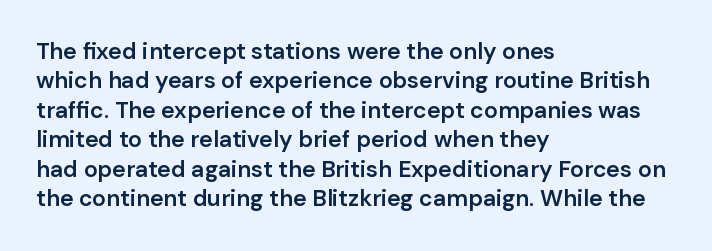
{"italic": "no", "bold": "semi", "underline": "no", "align": "left", "line_spacing": "normal", "line_spacing_ratio": 1.28, "letter_spacing": "normal", "letter_spacing_em": 0.0, "glyph_px": 23}
